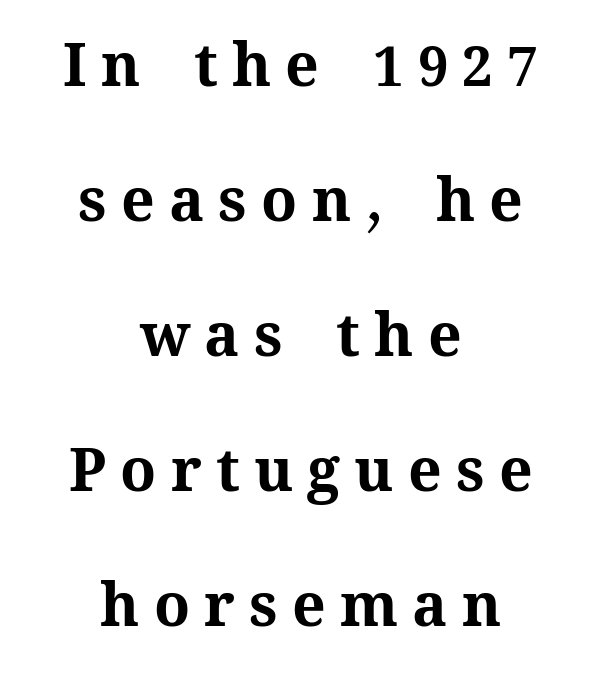
The designer dialed line spacing up above the default. Nobody drew a line under any word here. Varying glyph widths throughout — classic text-font behaviour. Heft: maximum for text — a bold.
